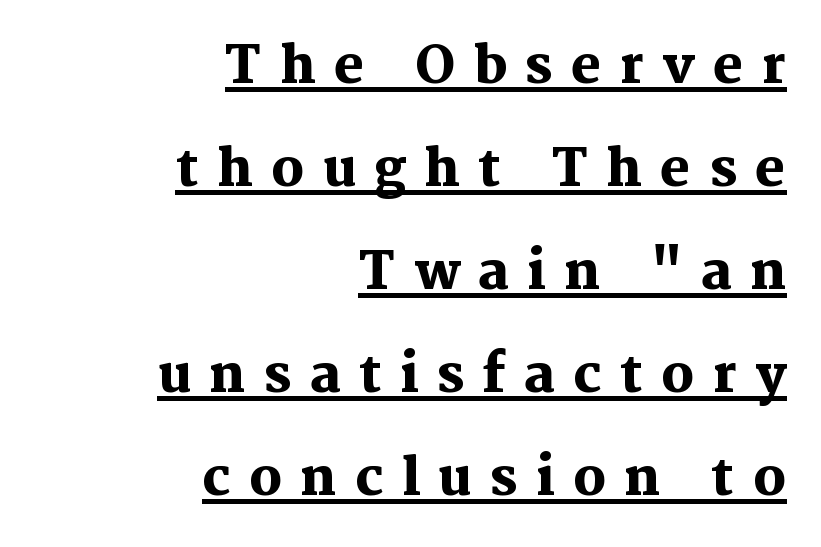
Note the varied advance widths — an 'i' is clearly narrower than an 'm'. Has an underline been added? It has. The tracking reads as deliberately expanded to a designer's eye. Caption: bold face, heavy strokes. Which margin do the lines hug? The right one — the left edge is uneven.
